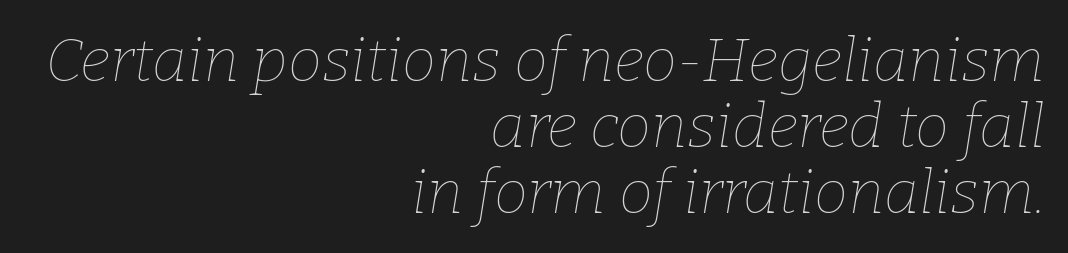
Q: Is the text bold? A: No.
Q: Is the text italic (slanted)? A: Yes, it leans right by about 9 degrees.
Q: Is the text underlined? A: No.
Q: How is the paragraph aligned? A: Right-aligned.
Q: Is the spacing between letters normal or unusually wide? A: Normal.
Q: Is the spacing between lines tight, normal or loose? A: Tight.
Q: Width (condensed, normal, or wide)? A: Normal.
Q: Stroke contrast? A: Low.
Q: x-height? A: Medium.
Q: Monospaced? A: No.
